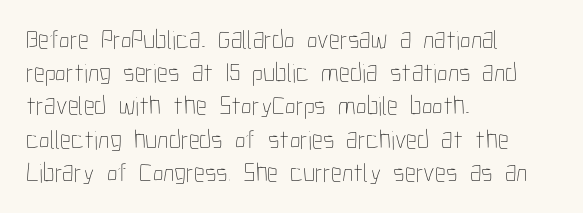
The zone under the glyphs is completely vacant. The passage is arranged the way most books set body copy — flush left. The type sits square on the baseline with zero lean. Weight: in the light-to-regular range. In terms of letterspacing, this is plain default setting.
